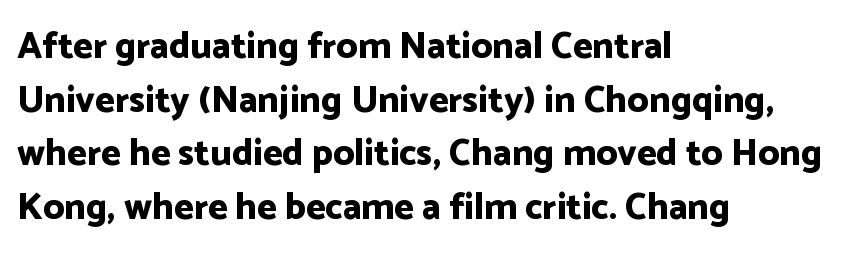
The image shows 37 px bold sans-serif type, upright; set left-aligned, normal line spacing (1.45x), normal letter spacing, not underlined; low stroke contrast and a medium x-height.
